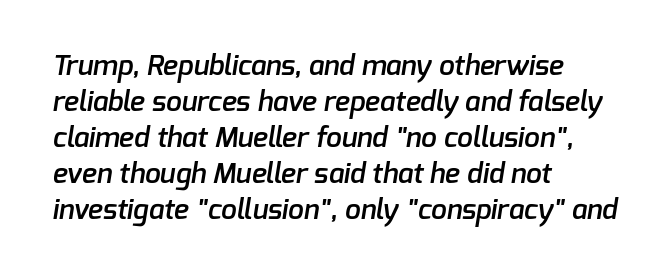
{"serif": "no", "bold": "semi", "weight": "semibold", "width": "normal", "stroke_contrast": "low", "x_height": "medium", "monospaced": "no", "underline": "no", "align": "left", "line_spacing": "normal", "line_spacing_ratio": 1.29, "letter_spacing": "normal", "letter_spacing_em": 0.0, "glyph_px": 28}
